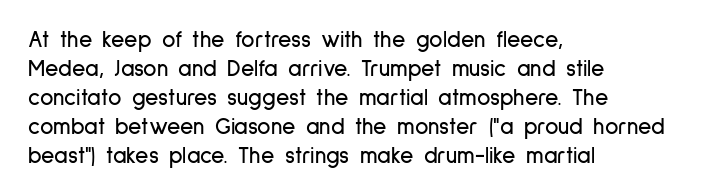
Posture: straight, roman, zero tilt. The passage shown is not underscored anywhere. The rendering anchors every line to the left-hand side. The gaps between neighbouring characters are ordinary and unremarkable.
